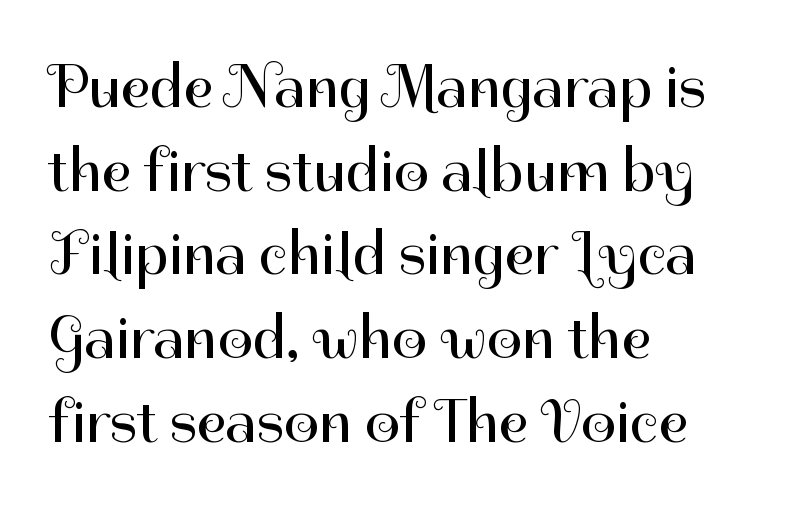
Q: Is the text bold? A: No.
Q: Is the text italic (slanted)? A: No, it is upright.
Q: Is the typeface a serif or a sans-serif typeface? A: Sans-serif.
Q: Is the text underlined? A: No.
Q: How is the paragraph aligned? A: Left-aligned.
Q: Is the spacing between letters normal or unusually wide? A: Normal.
Q: Is the spacing between lines tight, normal or loose? A: Normal.
Q: Width (condensed, normal, or wide)? A: Normal.
Q: Stroke contrast? A: High.
Q: x-height? A: Medium.
Q: Monospaced? A: No.
